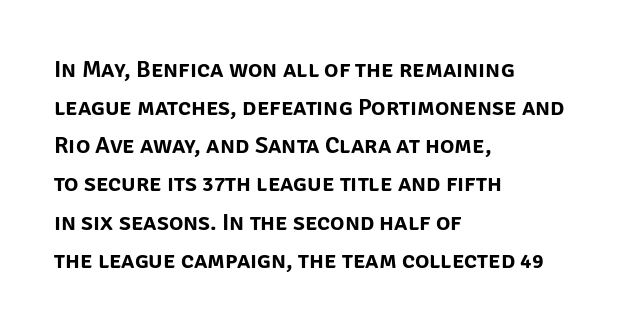
{"italic": "no", "underline": "no", "align": "left", "line_spacing": "normal", "line_spacing_ratio": 1.59, "letter_spacing": "normal", "letter_spacing_em": 0.0, "glyph_px": 24}
